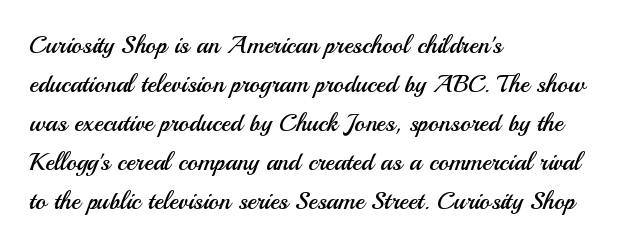
Q: Is the text bold? A: No.
Q: Is the text italic (slanted)? A: Yes.
Q: Is the text underlined? A: No.
Q: How is the paragraph aligned? A: Left-aligned.
Q: Is the spacing between letters normal or unusually wide? A: Normal.
Q: Is the spacing between lines tight, normal or loose? A: Normal.
